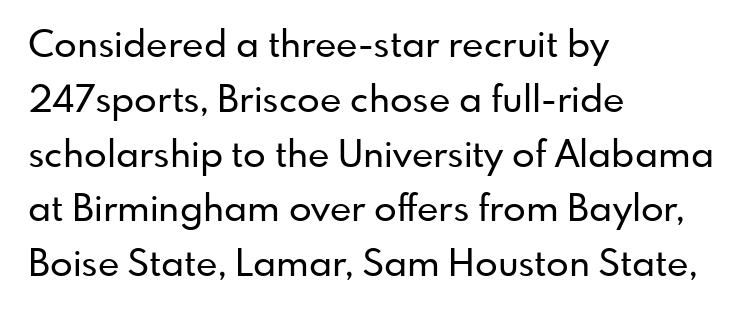
The specimen omits any rule beneath the text block's lines. The lines in this sample share a left origin and differ only in where they stop. Is this a fixed-width face? No — the glyphs have proportional, varying widths. It's the straight-up-and-down kind of type. Unlike a traditional serif, this face leaves its strokes unadorned.
